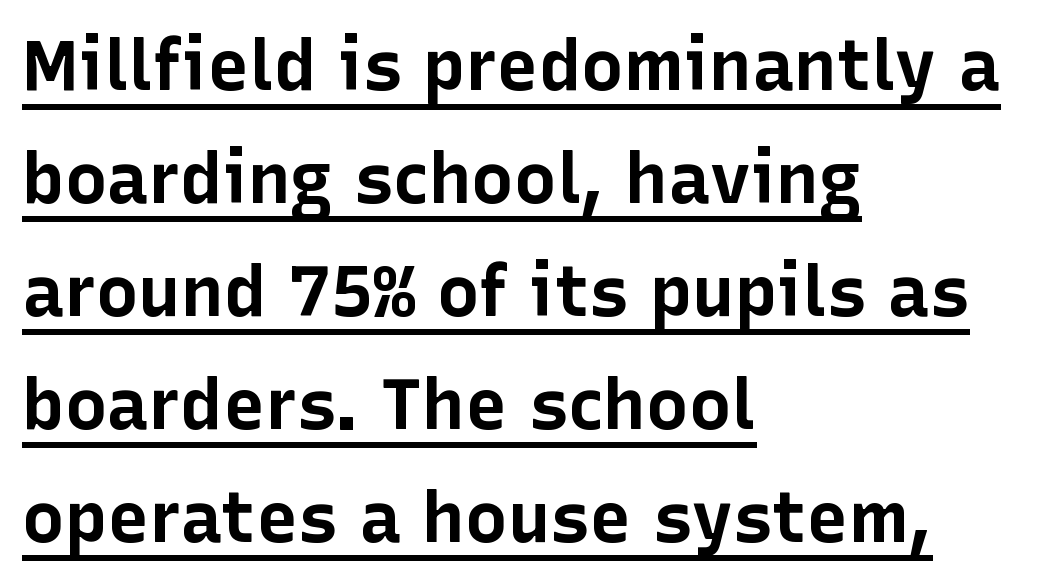
Do the characters align in a grid? No, the font is proportional. In terms of letterspacing, this is plain default setting. Heavy, bold letterforms. A rule runs beneath these lines of type. The lines in this sample share a left origin and differ only in where they stop.
